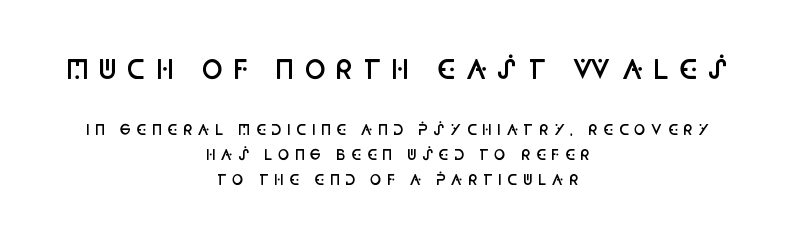
A fair bit of extra ink — the face is semibold, not bold. Horizontally, the lines are justified to the midpoint only. Honestly, the letter spacing is so wide it's the main thing you notice. Beneath every word, the page is bare.
